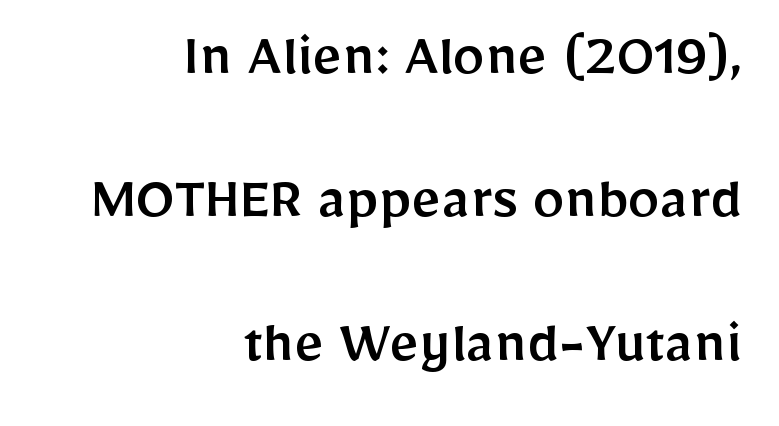
{"serif": "no", "italic": "no", "width": "normal", "stroke_contrast": "low", "x_height": "medium", "monospaced": "no", "underline": "no", "align": "right", "line_spacing": "loose", "line_spacing_ratio": 2.24, "letter_spacing": "normal", "letter_spacing_em": 0.0, "glyph_px": 64}
